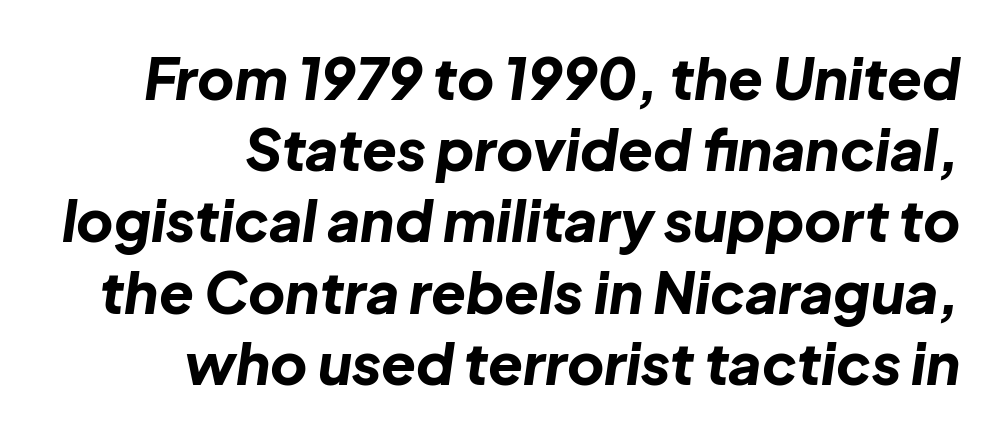
Q: Is the text bold? A: Yes.
Q: Is the text italic (slanted)? A: Yes, it leans right by about 8 degrees.
Q: Is the text underlined? A: No.
Q: How is the paragraph aligned? A: Right-aligned.
Q: Is the spacing between letters normal or unusually wide? A: Normal.
Q: Is the spacing between lines tight, normal or loose? A: Normal.
Q: Width (condensed, normal, or wide)? A: Normal.
Q: Stroke contrast? A: Low.
Q: x-height? A: Medium.
Q: Monospaced? A: No.
